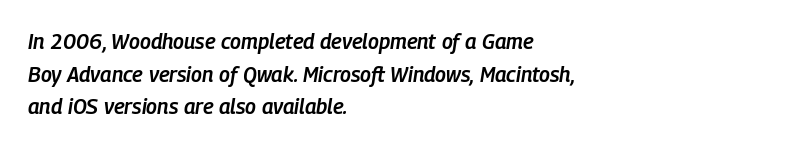
{"italic": "yes", "lean": "right", "slant_degrees": 9, "bold": "semi", "underline": "no", "align": "left", "line_spacing": "normal", "line_spacing_ratio": 1.55, "letter_spacing": "normal", "letter_spacing_em": 0.0, "glyph_px": 21}
